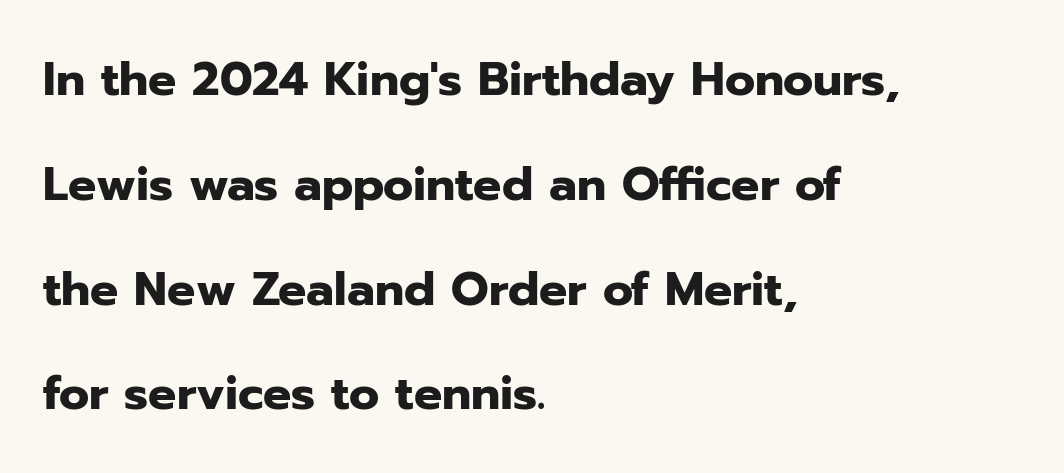
Q: Is the text bold? A: Yes.
Q: Is the text italic (slanted)? A: No, it is upright.
Q: Is the typeface a serif or a sans-serif typeface? A: Sans-serif.
Q: Is the text underlined? A: No.
Q: How is the paragraph aligned? A: Left-aligned.
Q: Is the spacing between letters normal or unusually wide? A: Normal.
Q: Is the spacing between lines tight, normal or loose? A: Loose.
Q: Width (condensed, normal, or wide)? A: Normal.
Q: Stroke contrast? A: Low.
Q: x-height? A: Medium.
Q: Monospaced? A: No.
